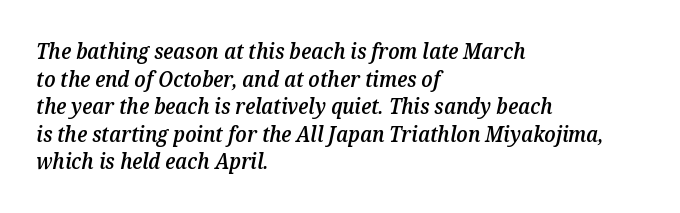
The text carries the slant typical of an italic or oblique font. The designer left line spacing at the default. Default kerning and tracking; the words read as compact shapes. A fair bit of extra ink — the face is semibold, not bold. This sample is left-justified, so line endings fall wherever the words run out.
